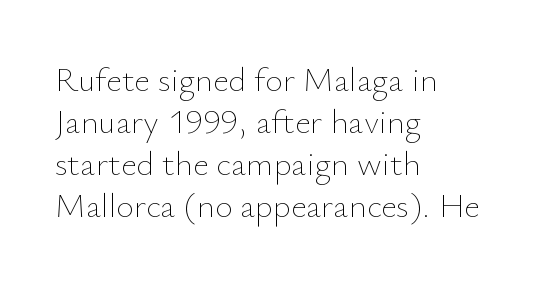
{"italic": "no", "bold": "no", "weight": "thin", "width": "normal", "stroke_contrast": "low", "x_height": "small", "monospaced": "no", "underline": "no", "align": "left", "line_spacing_ratio": 1.24, "letter_spacing": "normal", "letter_spacing_em": 0.0, "glyph_px": 34}
